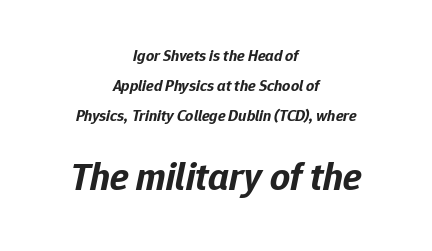
{"italic": "yes", "lean": "right", "slant_degrees": 12, "bold": "yes", "weight": "bold", "width": "normal", "stroke_contrast": "low", "x_height": "medium", "monospaced": "no", "underline": "no", "align": "center", "line_spacing_ratio": 1.88, "letter_spacing": "normal", "letter_spacing_em": 0.0, "larger_block": "second", "size_ratio": 2.44, "glyph_px": 39}
